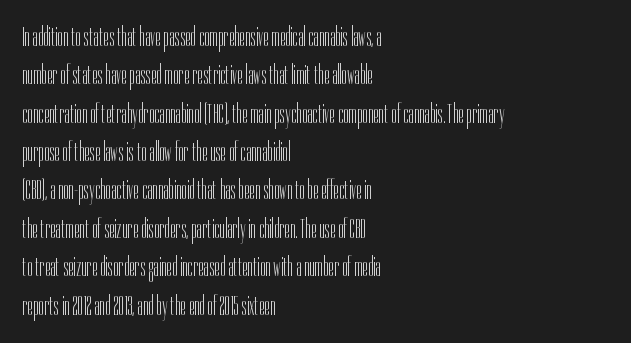
Q: Is the text bold? A: No.
Q: Is the text italic (slanted)? A: No, it is upright.
Q: Is the typeface a serif or a sans-serif typeface? A: Sans-serif.
Q: Is the text underlined? A: No.
Q: How is the paragraph aligned? A: Left-aligned.
Q: Is the spacing between letters normal or unusually wide? A: Normal.
Q: Is the spacing between lines tight, normal or loose? A: Normal.
Q: Width (condensed, normal, or wide)? A: Condensed.
Q: Stroke contrast? A: Low.
Q: x-height? A: Medium.
Q: Monospaced? A: No.
